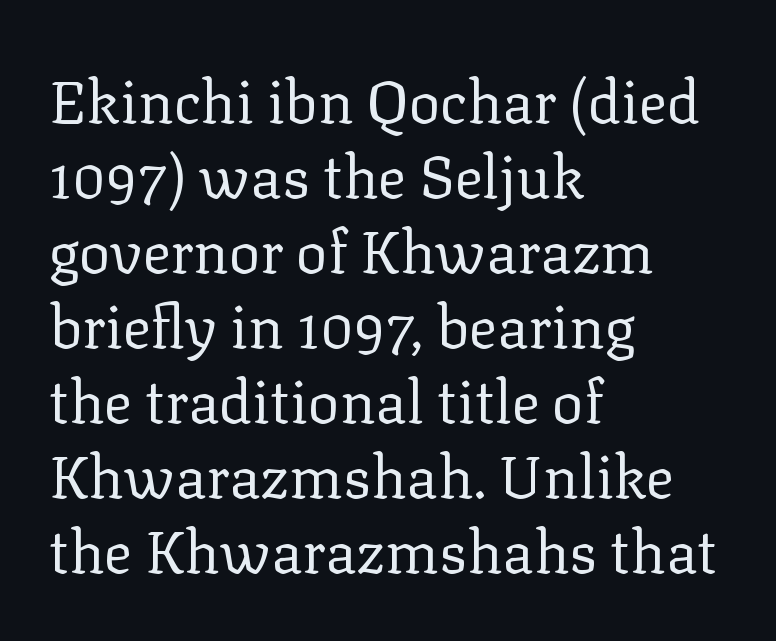
Q: Is the text bold? A: No.
Q: Is the text italic (slanted)? A: No, it is upright.
Q: Is the typeface a serif or a sans-serif typeface? A: Serif.
Q: Is the text underlined? A: No.
Q: How is the paragraph aligned? A: Left-aligned.
Q: Is the spacing between letters normal or unusually wide? A: Normal.
Q: Is the spacing between lines tight, normal or loose? A: Normal.
Q: Width (condensed, normal, or wide)? A: Normal.
Q: Stroke contrast? A: Low.
Q: x-height? A: Medium.
Q: Monospaced? A: No.
